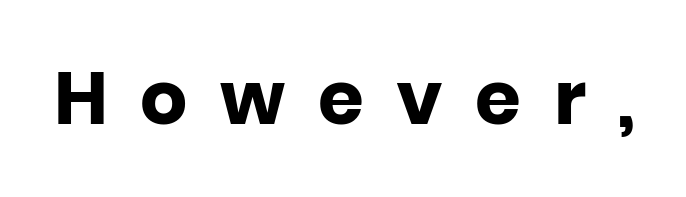
Q: Is the text bold? A: Yes.
Q: Is the text italic (slanted)? A: No, it is upright.
Q: Is the typeface a serif or a sans-serif typeface? A: Sans-serif.
Q: Is the text underlined? A: No.
Q: Is the spacing between letters normal or unusually wide? A: Unusually wide.
Q: Width (condensed, normal, or wide)? A: Normal.
Q: Stroke contrast? A: Low.
Q: x-height? A: Large.
Q: Monospaced? A: No.
